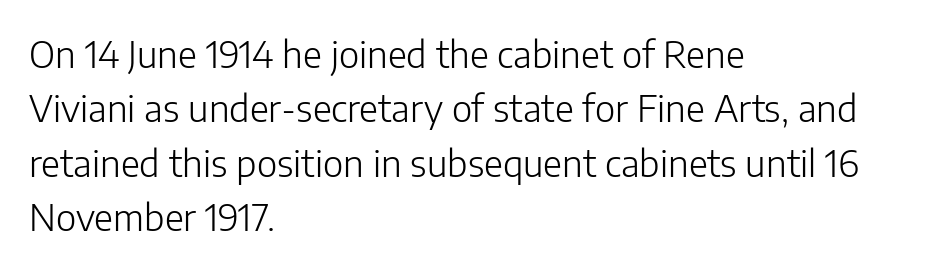
The image shows 37 px light sans-serif type, upright; set left-aligned, normal line spacing (1.47x), normal letter spacing, not underlined; low stroke contrast and a medium x-height.
